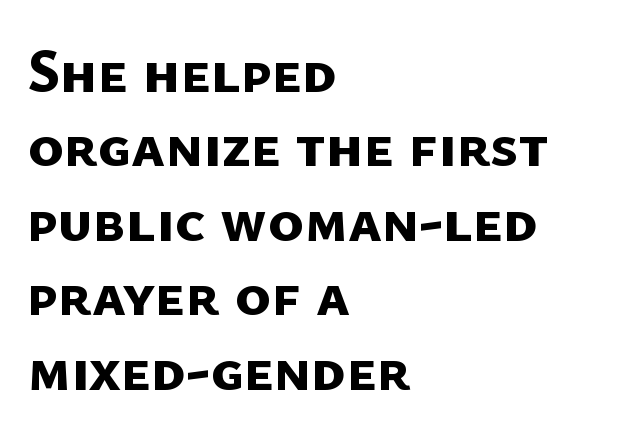
Q: Is the text bold? A: Yes.
Q: Is the typeface a serif or a sans-serif typeface? A: Sans-serif.
Q: Is the text underlined? A: No.
Q: How is the paragraph aligned? A: Left-aligned.
Q: Is the spacing between letters normal or unusually wide? A: Normal.
Q: Width (condensed, normal, or wide)? A: Normal.
Q: Stroke contrast? A: Low.
Q: x-height? A: Medium.
Q: Monospaced? A: No.
